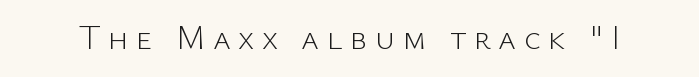
The image shows 34 px light sans-serif type, upright; set unusually wide letter spacing (+0.22 em), not underlined; low stroke contrast and a medium x-height.
